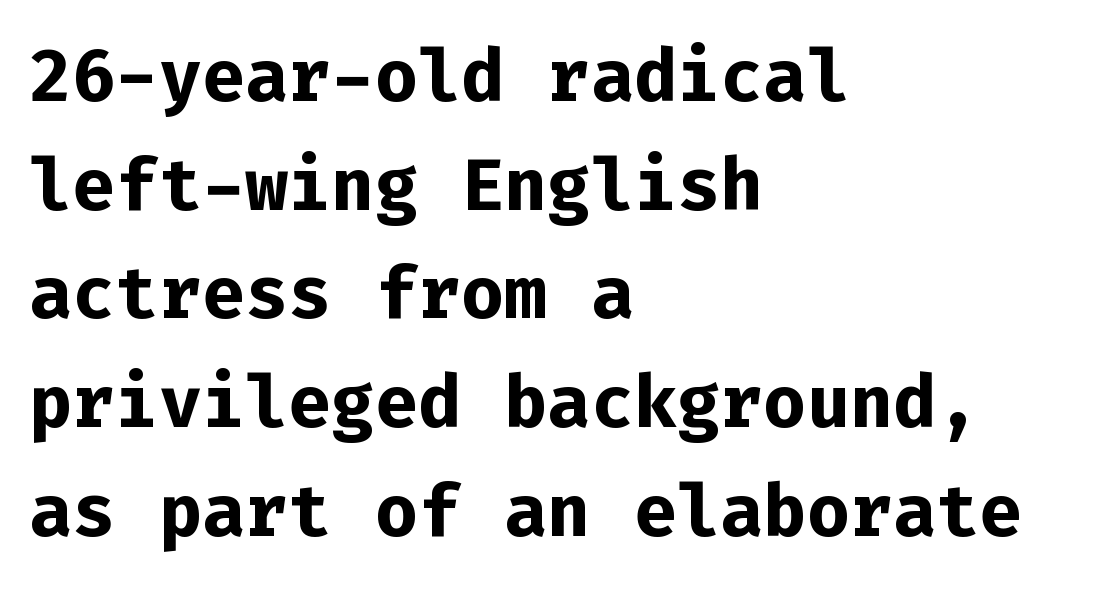
The image shows 72 px bold sans-serif type, upright, monospaced; set left-aligned, normal line spacing (1.51x), normal letter spacing, not underlined; low stroke contrast and a medium x-height.
